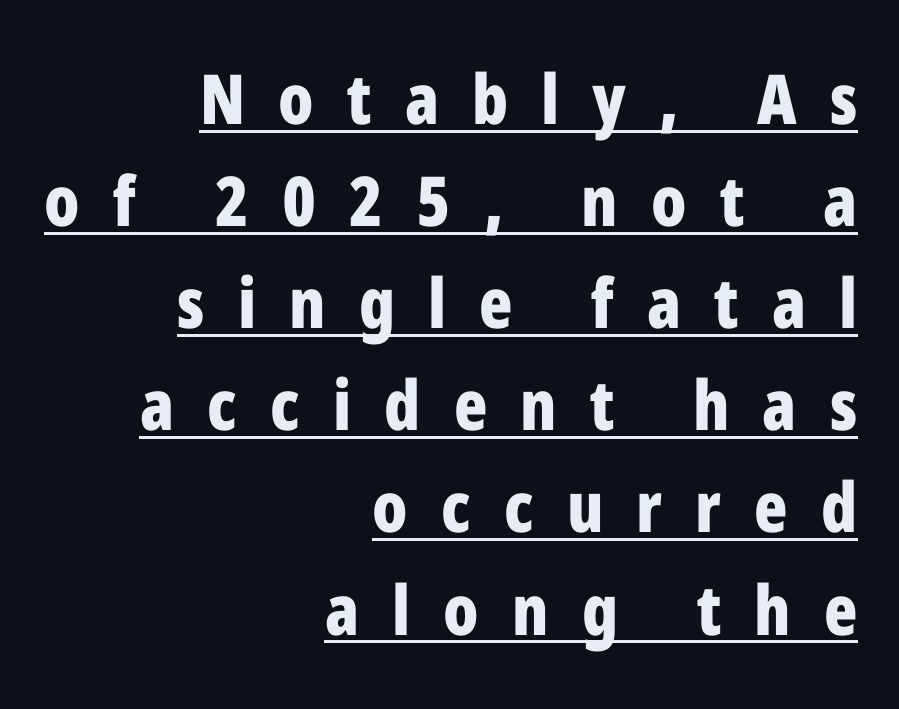
The rendering uses natural spacing where letterforms have individual widths. Compared with a flush-left layout, this one pins lines to the opposite, right side. Loose tracking; the words dissolve into strings of separated letters. Posture: upright roman. Nothing sits at the stroke ends, so this counts as sans-serif.
